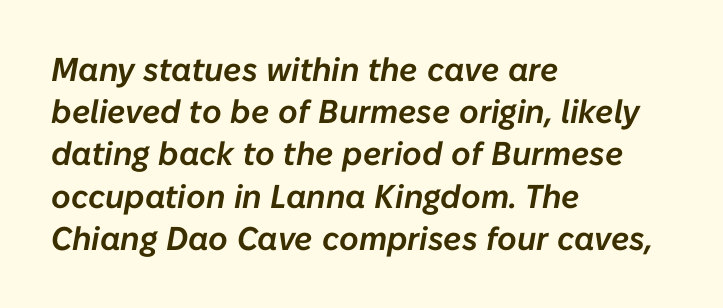
The image shows 33 px text type, italic (leaning right); set left-aligned, normal line spacing (1.28x), normal letter spacing, not underlined; low stroke contrast and a medium x-height.
